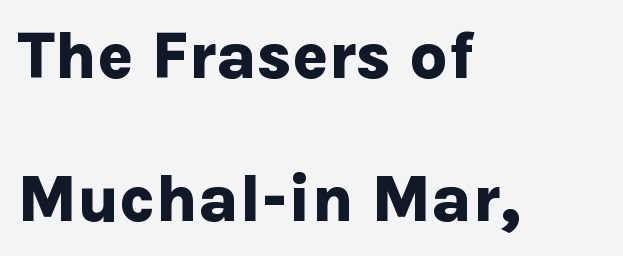
In terms of weight, the rendering is a true, heavy bold. Honestly, the rows look like they've been pulled way apart. Each line starts at the same left margin while the right side varies. Every character sits straight up, as roman type does. Students, note that the glyphs here touch the page at normal intervals.
